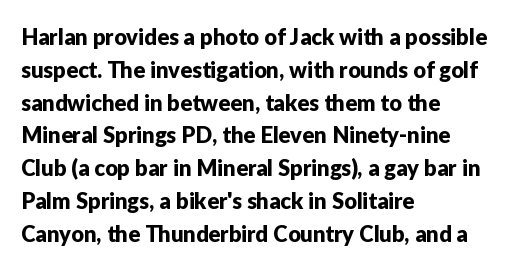
Q: Is the text italic (slanted)? A: No, it is upright.
Q: Is the text underlined? A: No.
Q: How is the paragraph aligned? A: Left-aligned.
Q: Is the spacing between letters normal or unusually wide? A: Normal.
Q: Is the spacing between lines tight, normal or loose? A: Normal.
